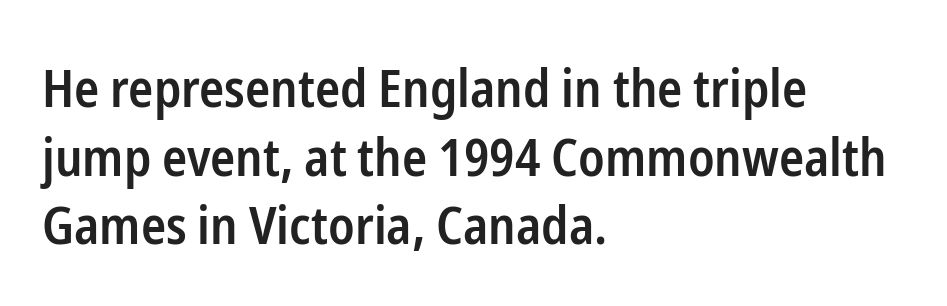
Q: Is the text bold? A: Semi-bold.
Q: Is the text italic (slanted)? A: No, it is upright.
Q: Is the typeface a serif or a sans-serif typeface? A: Sans-serif.
Q: Is the text underlined? A: No.
Q: How is the paragraph aligned? A: Left-aligned.
Q: Is the spacing between letters normal or unusually wide? A: Normal.
Q: Is the spacing between lines tight, normal or loose? A: Normal.
Q: Width (condensed, normal, or wide)? A: Condensed.
Q: Stroke contrast? A: Low.
Q: x-height? A: Medium.
Q: Monospaced? A: No.
